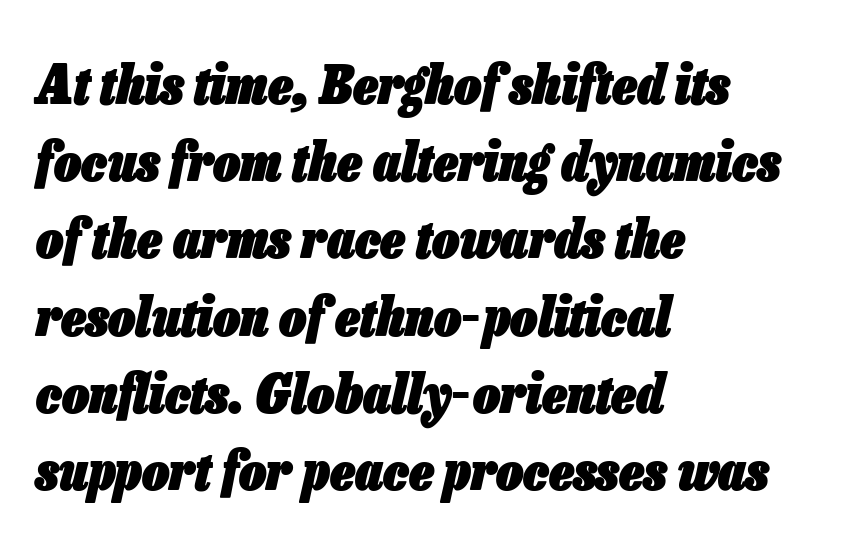
{"italic": "yes", "lean": "right", "slant_degrees": 13, "bold": "yes", "weight": "heavy", "width": "condensed", "stroke_contrast": "low", "x_height": "medium", "monospaced": "no", "underline": "no", "align": "left", "line_spacing": "normal", "line_spacing_ratio": 1.43, "letter_spacing": "normal", "letter_spacing_em": 0.0, "glyph_px": 54}
